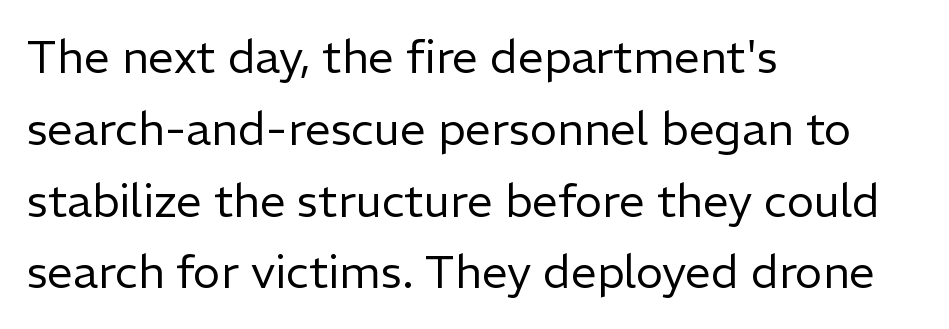
Q: Is the text bold? A: No.
Q: Is the text italic (slanted)? A: No, it is upright.
Q: Is the typeface a serif or a sans-serif typeface? A: Sans-serif.
Q: Is the text underlined? A: No.
Q: How is the paragraph aligned? A: Left-aligned.
Q: Is the spacing between letters normal or unusually wide? A: Normal.
Q: Is the spacing between lines tight, normal or loose? A: Normal.
Q: Width (condensed, normal, or wide)? A: Normal.
Q: Stroke contrast? A: Low.
Q: x-height? A: Medium.
Q: Monospaced? A: No.
